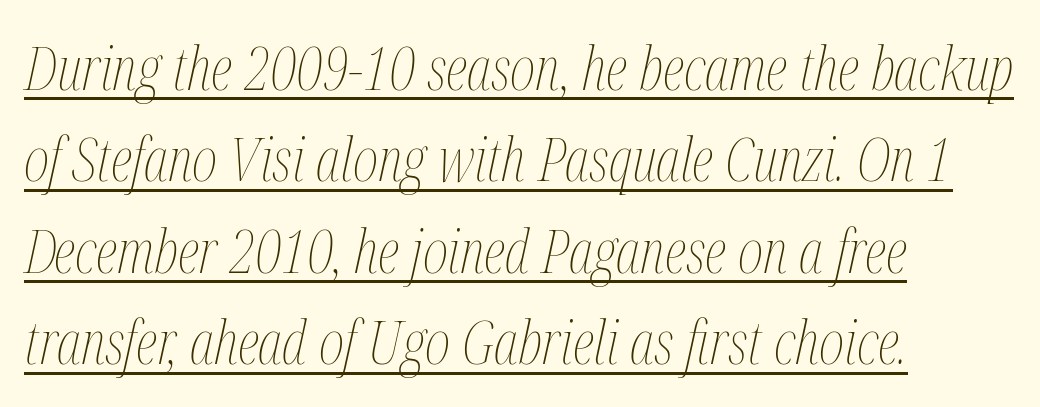
In terms of leading, this rendering sits right in the middle. Compared with typical body copy, the letter spacing here is the same. These characters rest on top of a visible drawn line. An italicized treatment has been applied to the whole sample.
